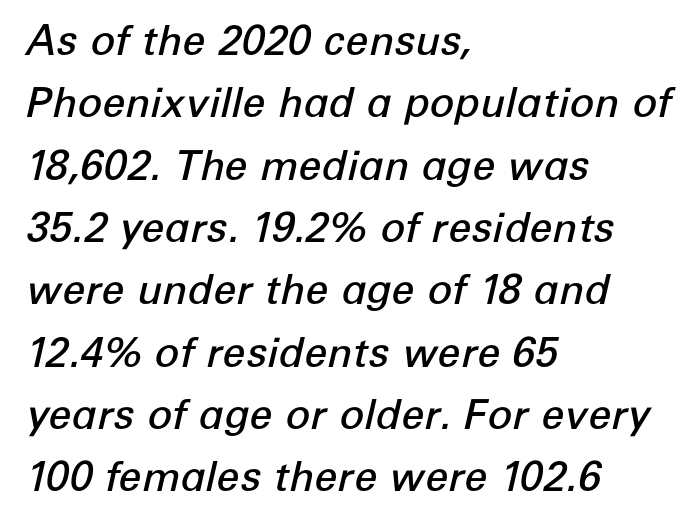
The letters advance in unequal steps, a hallmark of proportional type. The lettering tilts uniformly, giving the passage an italic look. Nobody touched the tracking dial on this one. The lines are quadded left. Underline: absent.
